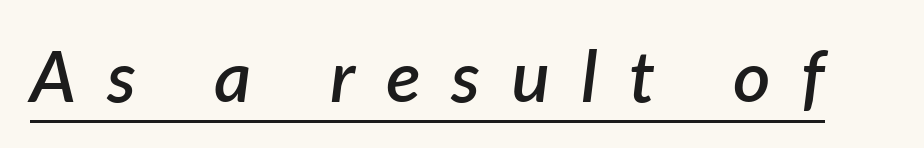
{"italic": "yes", "lean": "right", "slant_degrees": 7, "bold": "semi", "weight": "semibold", "width": "normal", "stroke_contrast": "low", "x_height": "medium", "monospaced": "no", "underline": "yes", "letter_spacing": "wide", "letter_spacing_em": 0.43, "glyph_px": 72}
